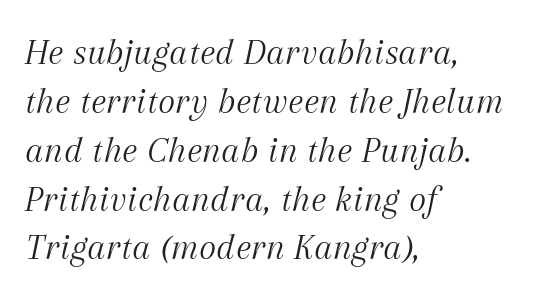
Honestly, the row spacing looks completely unremarkable. This rendering features lettering with no underline. Yep, that's italic — everything's leaning. Unlike a clean sans, this face finishes its strokes with serifs. Students, note that the glyphs here touch the page at normal intervals. This rendering uses left alignment, leaving the right contour irregular.
